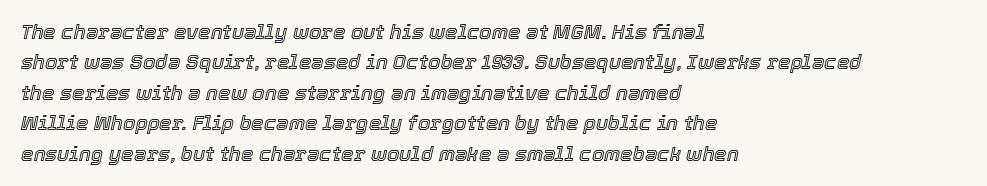
The image shows 20 px text type, italic (leaning right); set left-aligned, normal line spacing (1.52x), normal letter spacing, not underlined.
